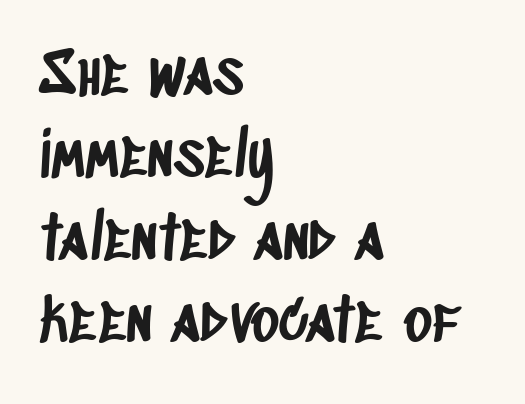
The image shows 61 px condensed sans-serif type; set left-aligned, normal line spacing (1.35x), normal letter spacing, not underlined; low stroke contrast and a large x-height.
